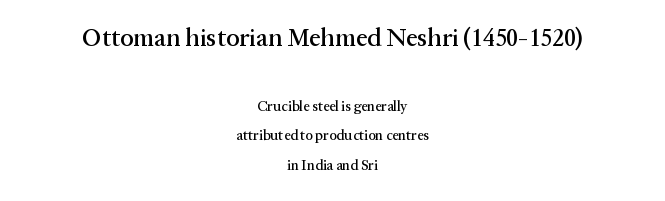
Note: larger setting up top, smaller setting below. These lines are centered, leaving both edges ragged. Words float on clear page, feet unadorned. Caption: standard tracking, unaltered. The passage shown stacks its lines with a broad gap. Nope, not italic — everything's standing straight.
